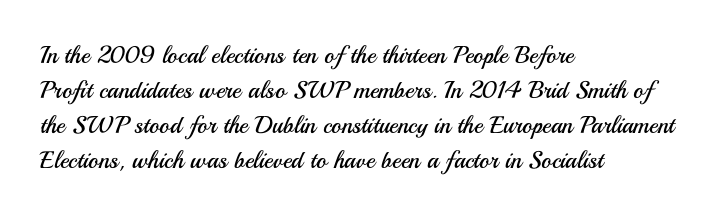
Q: Is the text bold? A: No.
Q: Is the text italic (slanted)? A: Yes.
Q: Is the text underlined? A: No.
Q: How is the paragraph aligned? A: Left-aligned.
Q: Is the spacing between letters normal or unusually wide? A: Normal.
Q: Is the spacing between lines tight, normal or loose? A: Normal.
